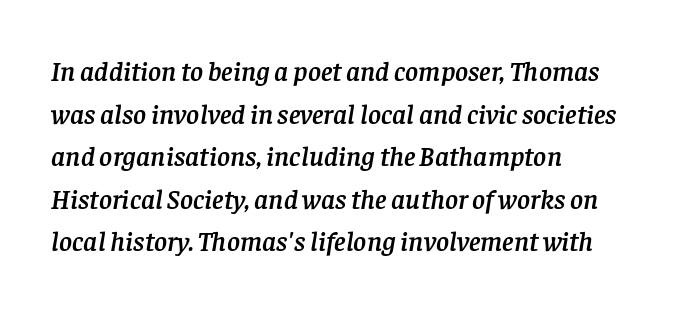
Italic? Definitely — the glyphs are oblique. Default kerning and tracking; the words read as compact shapes. The rendering uses natural spacing where letterforms have individual widths. The text was rendered using a seriffed face with decorative stroke endings.
